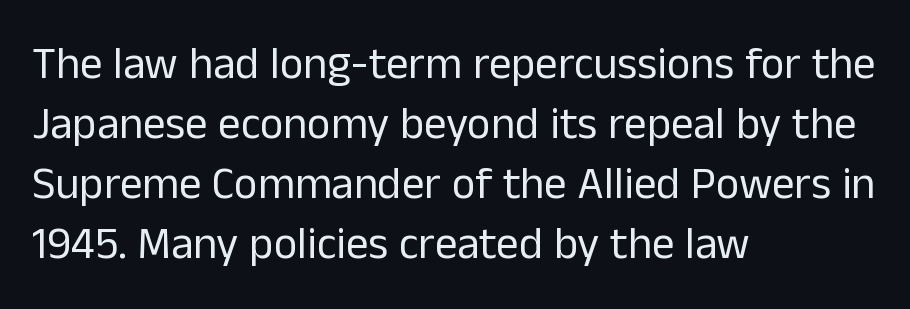
Q: Is the text bold? A: No.
Q: Is the text italic (slanted)? A: No, it is upright.
Q: Is the typeface a serif or a sans-serif typeface? A: Sans-serif.
Q: Is the text underlined? A: No.
Q: How is the paragraph aligned? A: Left-aligned.
Q: Is the spacing between letters normal or unusually wide? A: Normal.
Q: Is the spacing between lines tight, normal or loose? A: Normal.
Q: Width (condensed, normal, or wide)? A: Normal.
Q: Stroke contrast? A: Low.
Q: x-height? A: Medium.
Q: Monospaced? A: No.
